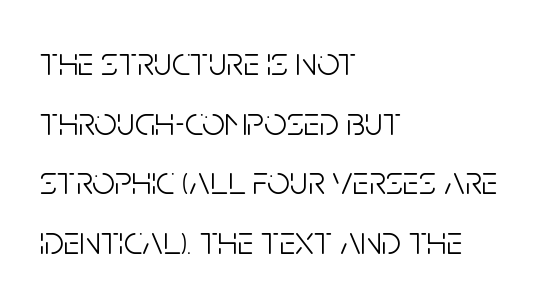
Q: Is the text bold? A: No.
Q: Is the text italic (slanted)? A: No, it is upright.
Q: Is the typeface a serif or a sans-serif typeface? A: Sans-serif.
Q: Is the text underlined? A: No.
Q: How is the paragraph aligned? A: Left-aligned.
Q: Is the spacing between letters normal or unusually wide? A: Normal.
Q: Is the spacing between lines tight, normal or loose? A: Normal.
Q: Width (condensed, normal, or wide)? A: Condensed.
Q: Stroke contrast? A: Low.
Q: x-height? A: Large.
Q: Monospaced? A: No.
